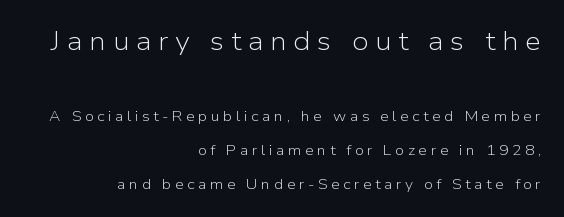
The image shows 26 px text type, upright; set right-aligned, loose line spacing (2.41x), unusually wide letter spacing (+0.25 em), not underlined; the first (top) block is 1.86x larger.
